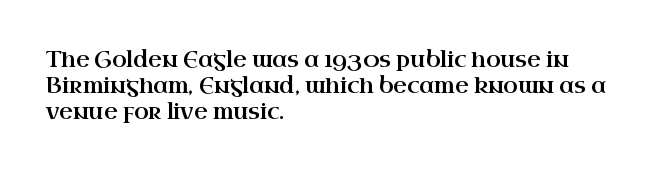
The typesetter chose a ragged-right arrangement here. The type sits square on the baseline with zero lean. There is no visible air inserted between adjacent glyphs. Has an underline been added? It has not.
